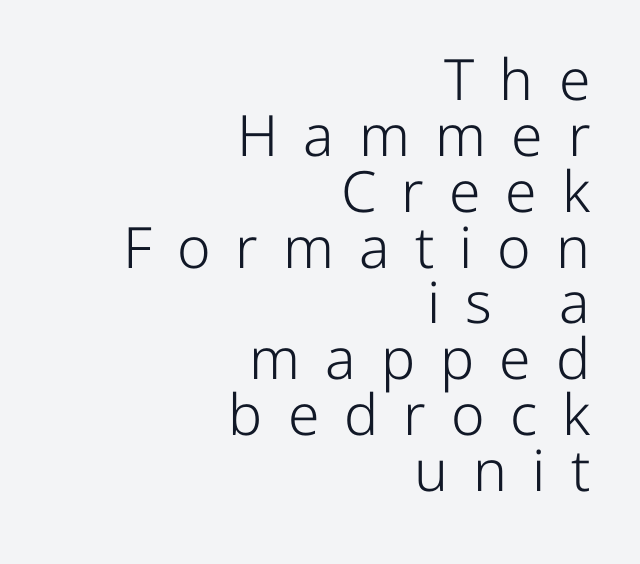
No extra ink here — the face is not bold. The gaps between neighbouring characters are conspicuously large. Plain, unruled lines of type. The letters stand straight up with perfectly vertical stems. The passage shown is typeset with a sans-serif family.
